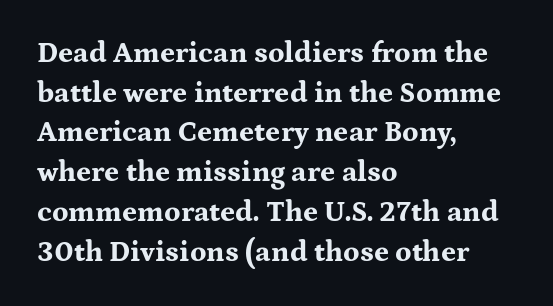
The image shows 29 px bold, wide serif type, upright; set left-aligned, normal line spacing (1.37x), normal letter spacing, not underlined; medium stroke contrast and a medium x-height.
